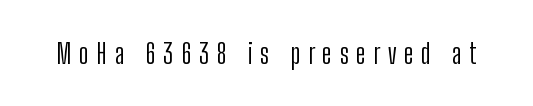
You could not count columns in this text — the font is proportionally spaced. The space beneath each line is pristine and unruled. Tracking here is generous; glyphs stand well apart from one another. Serifs: no, the terminals of the letterforms are clean. The specimen reads as upright at a glance. Heaviness? Minimal to ordinary, like unemphasized prose.
